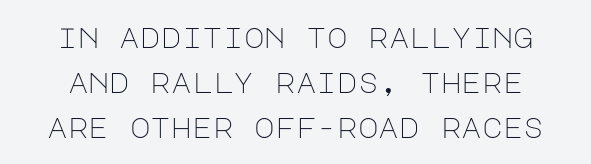
Q: Is the text bold? A: No.
Q: Is the text italic (slanted)? A: No, it is upright.
Q: Is the typeface a serif or a sans-serif typeface? A: Sans-serif.
Q: Is the text underlined? A: No.
Q: Is the spacing between letters normal or unusually wide? A: Normal.
Q: Is the spacing between lines tight, normal or loose? A: Normal.
Q: Width (condensed, normal, or wide)? A: Normal.
Q: Stroke contrast? A: Low.
Q: x-height? A: Large.
